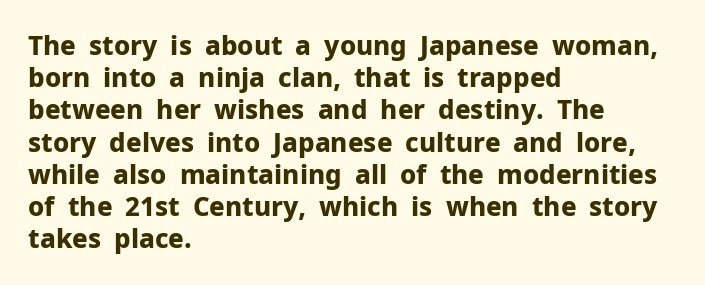
The image shows 26 px bold type, upright; set left-aligned, line spacing 1.24x, normal letter spacing, not underlined.
